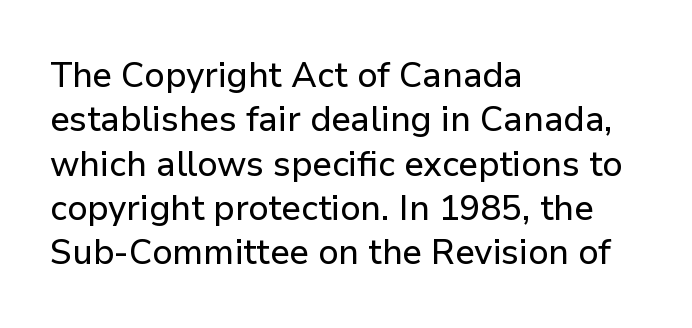
The image shows 36 px sans-serif type, upright; set left-aligned, line spacing 1.23x, normal letter spacing, not underlined; low stroke contrast and a medium x-height.
